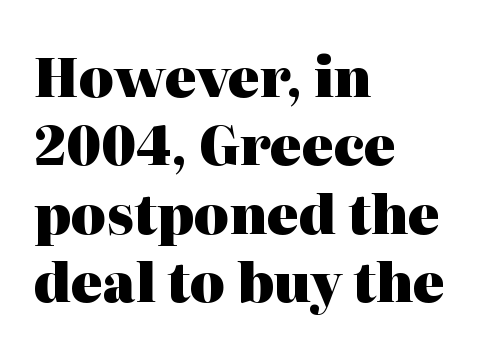
How are the letters spaced? Ordinarily, with no added tracking. Think of a printed novel: that variable character pitch is what you see here. Yep, those are serifs on the letters. Reading down the column, the eye jumps a familiar distance to each next line. Rule under the text: the space is simply empty. Compared with a centered layout, this one pins lines to the left instead.
